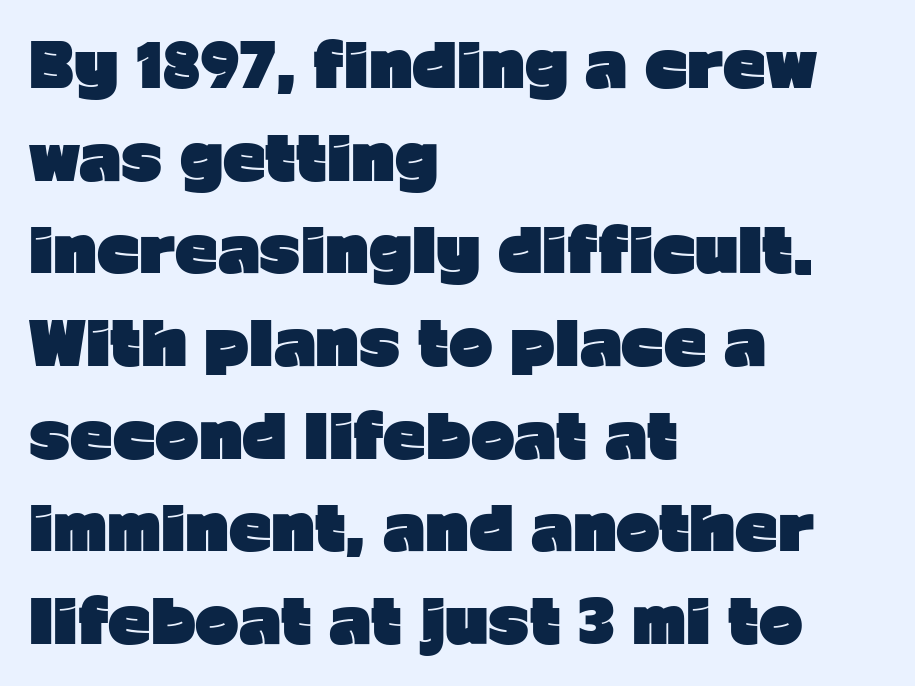
{"serif": "no", "italic": "no", "bold": "yes", "weight": "heavy", "width": "normal", "stroke_contrast": "low", "x_height": "medium", "monospaced": "no", "underline": "no", "align": "left", "line_spacing": "normal", "line_spacing_ratio": 1.57, "letter_spacing": "normal", "letter_spacing_em": 0.0, "glyph_px": 59}
